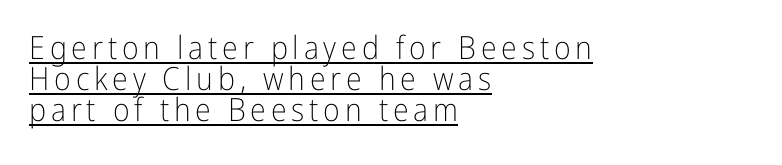
{"serif": "no", "italic": "no", "bold": "no", "weight": "light", "width": "condensed", "stroke_contrast": "low", "x_height": "medium", "monospaced": "no", "underline": "yes", "align": "left", "line_spacing": "tight", "line_spacing_ratio": 0.97, "glyph_px": 32}
